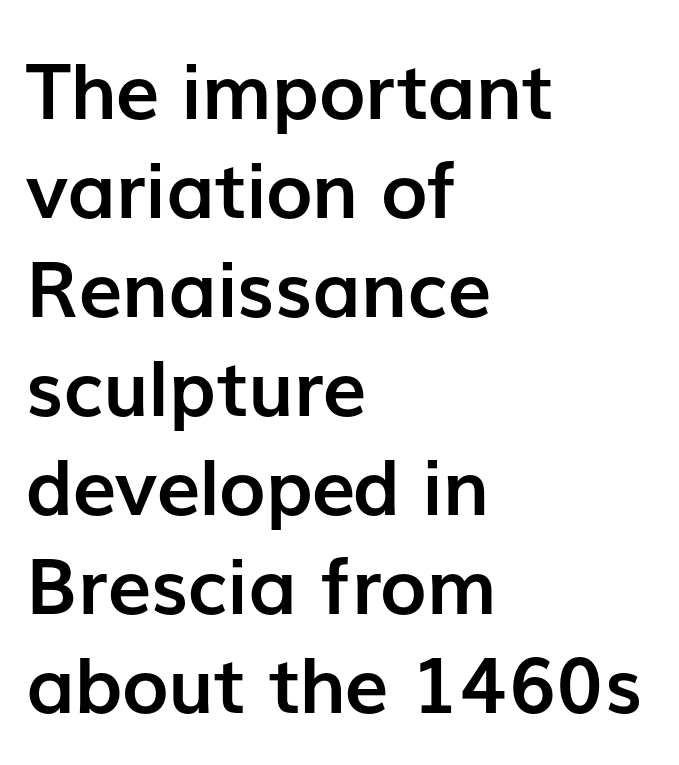
The image shows 78 px semibold sans-serif type, upright; set left-aligned, normal line spacing (1.27x), normal letter spacing, not underlined; low stroke contrast and a medium x-height.
